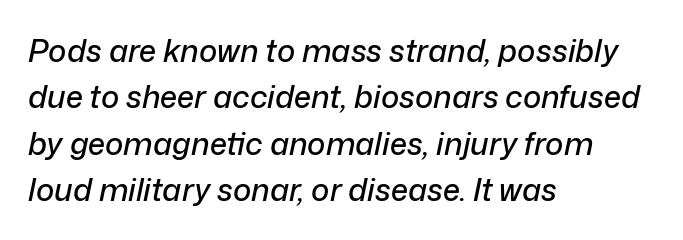
The image shows 31 px text type, italic (leaning right); set left-aligned, normal line spacing (1.5x), normal letter spacing, not underlined; low stroke contrast and a medium x-height.
